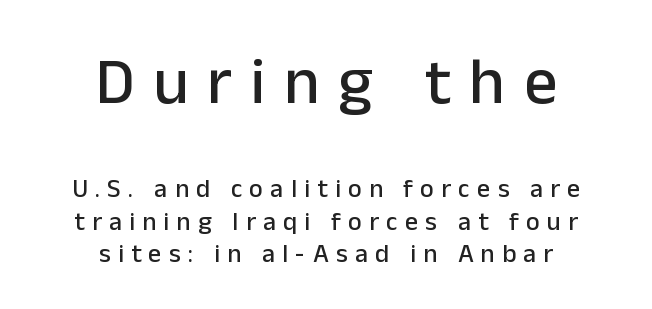
Q: Is the text italic (slanted)? A: No, it is upright.
Q: Is the typeface a serif or a sans-serif typeface? A: Sans-serif.
Q: Is the text underlined? A: No.
Q: How is the paragraph aligned? A: Centered.
Q: Is the spacing between letters normal or unusually wide? A: Unusually wide.
Q: Is the spacing between lines tight, normal or loose? A: Normal.
Q: Which block of text is set in a larger size, the first (top) or the second (bottom)? A: The first (top) one.
Q: Width (condensed, normal, or wide)? A: Normal.
Q: Stroke contrast? A: Low.
Q: x-height? A: Medium.
Q: Monospaced? A: No.
